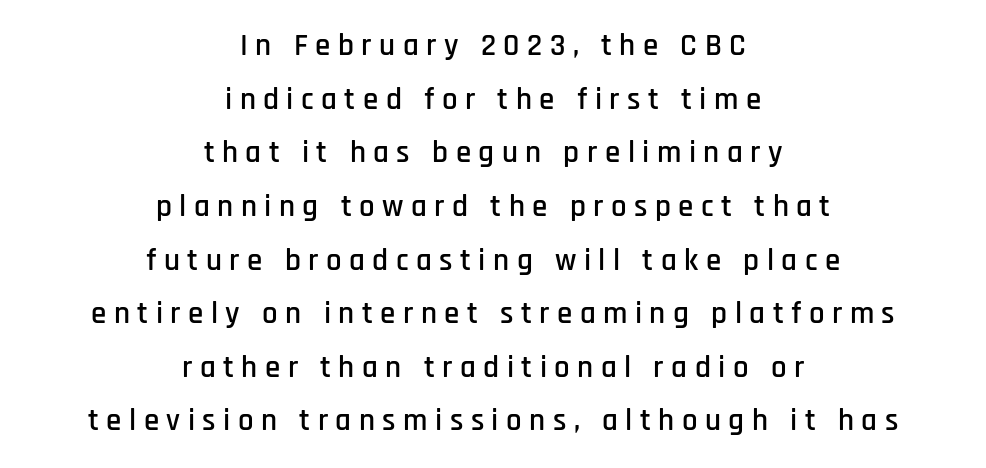
{"serif": "no", "italic": "no", "width": "condensed", "stroke_contrast": "low", "x_height": "large", "monospaced": "no", "underline": "no", "align": "center", "line_spacing_ratio": 1.73, "letter_spacing": "wide", "letter_spacing_em": 0.24, "glyph_px": 31}
